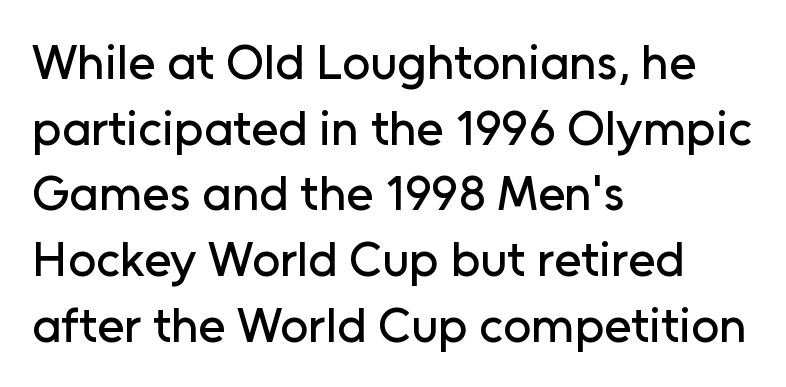
Q: Is the text italic (slanted)? A: No, it is upright.
Q: Is the typeface a serif or a sans-serif typeface? A: Sans-serif.
Q: Is the text underlined? A: No.
Q: How is the paragraph aligned? A: Left-aligned.
Q: Is the spacing between letters normal or unusually wide? A: Normal.
Q: Is the spacing between lines tight, normal or loose? A: Normal.
Q: Width (condensed, normal, or wide)? A: Normal.
Q: Stroke contrast? A: Low.
Q: x-height? A: Medium.
Q: Monospaced? A: No.
